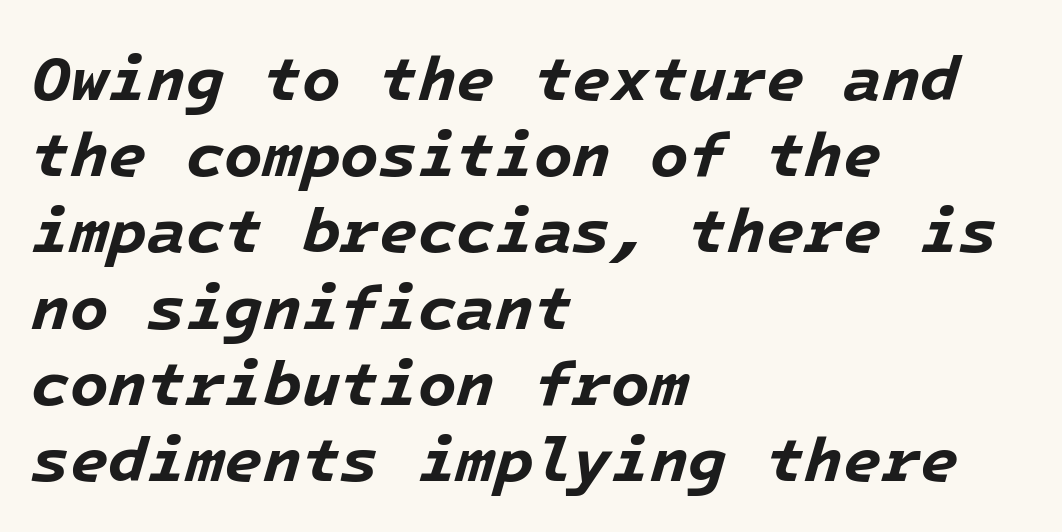
{"italic": "yes", "lean": "right", "slant_degrees": 16, "bold": "yes", "weight": "bold", "width": "normal", "stroke_contrast": "low", "x_height": "medium", "underline": "no", "align": "left", "line_spacing_ratio": 1.21, "letter_spacing": "normal", "letter_spacing_em": 0.0, "glyph_px": 63}
